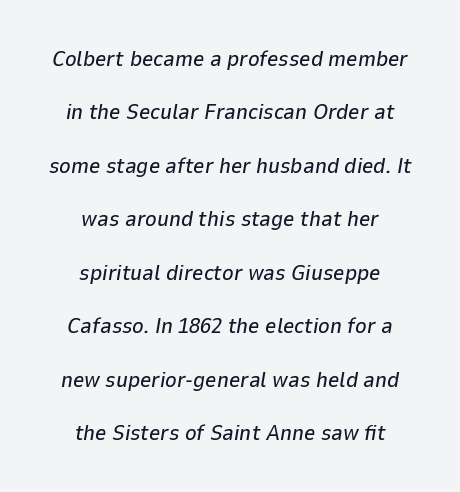
These lines stand farther apart than default settings would place them. There is no visible air inserted between adjacent glyphs. Observe the lean: these are italic letterforms. Words float on clear page, feet unadorned.
